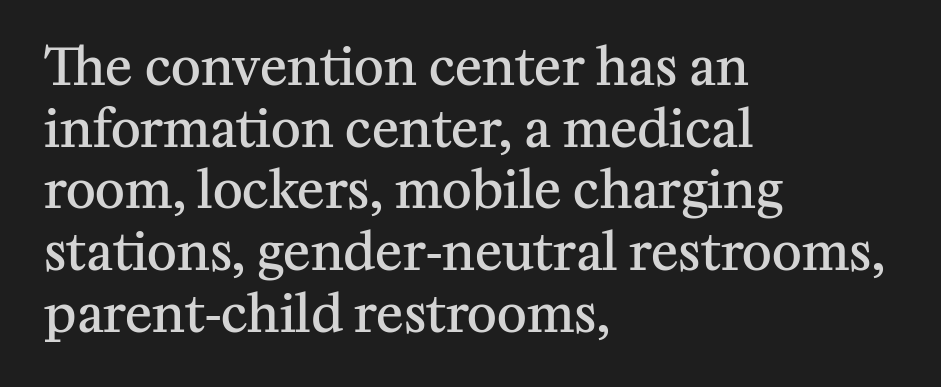
Q: Is the text bold? A: Semi-bold.
Q: Is the text italic (slanted)? A: No, it is upright.
Q: Is the typeface a serif or a sans-serif typeface? A: Serif.
Q: Is the text underlined? A: No.
Q: How is the paragraph aligned? A: Left-aligned.
Q: Is the spacing between letters normal or unusually wide? A: Normal.
Q: Width (condensed, normal, or wide)? A: Normal.
Q: Stroke contrast? A: Medium.
Q: x-height? A: Medium.
Q: Monospaced? A: No.
